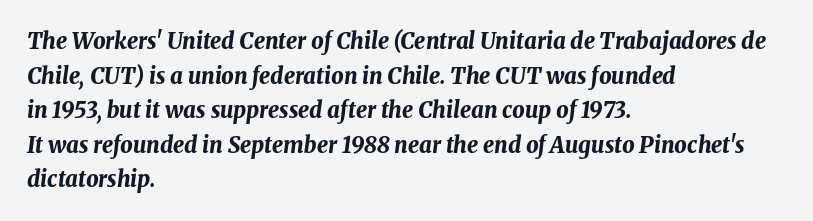
Successive baselines arrive at the customary interval. Each glyph is drawn with heavy, bold strokes. Nobody touched the tracking dial on this one. If you drew a line through each stem, it would be angled.
